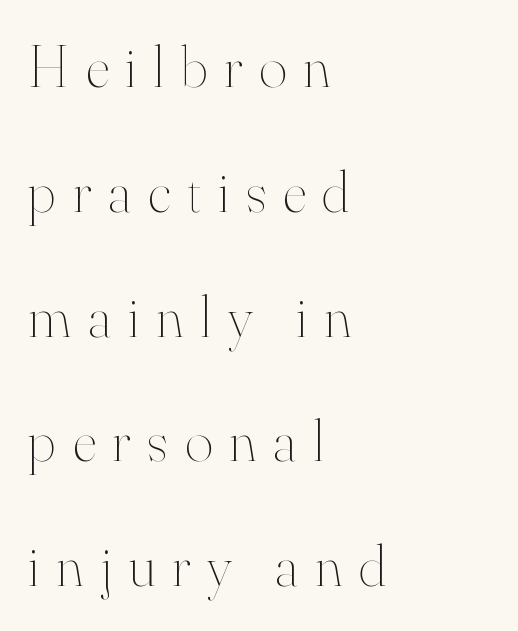
Q: Is the text bold? A: No.
Q: Is the text italic (slanted)? A: No, it is upright.
Q: Is the text underlined? A: No.
Q: How is the paragraph aligned? A: Left-aligned.
Q: Is the spacing between letters normal or unusually wide? A: Unusually wide.
Q: Is the spacing between lines tight, normal or loose? A: Loose.
Q: Width (condensed, normal, or wide)? A: Normal.
Q: Stroke contrast? A: High.
Q: x-height? A: Small.
Q: Monospaced? A: No.
